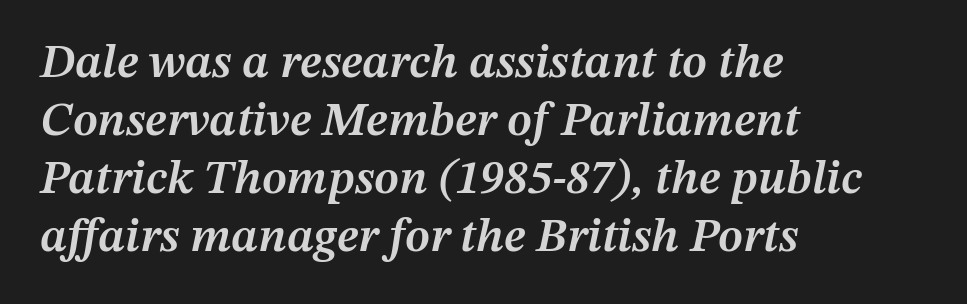
The image shows 48 px semibold type, italic (leaning right); set left-aligned, line spacing 1.21x, normal letter spacing, not underlined; medium stroke contrast and a medium x-height.
